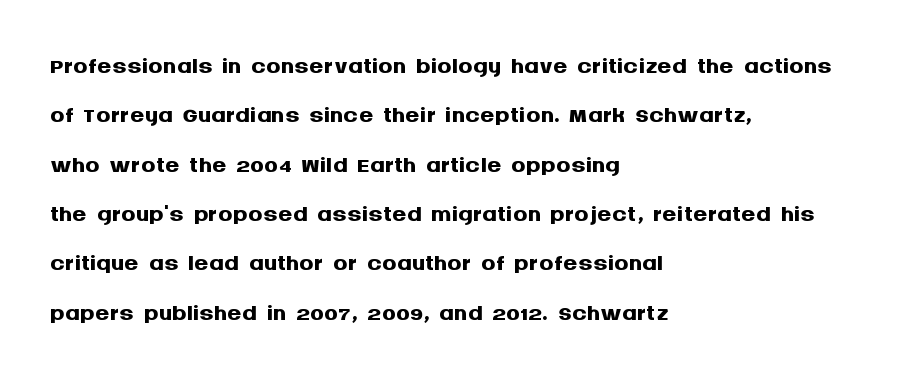
The rendering uses natural spacing where letterforms have individual widths. Vertical strokes here are truly vertical. Leading: standard. Glyph-to-glyph distance matches everyday printed text. The passage is arranged the way most books set body copy — flush left. Descender tails drop into unmarked territory.
